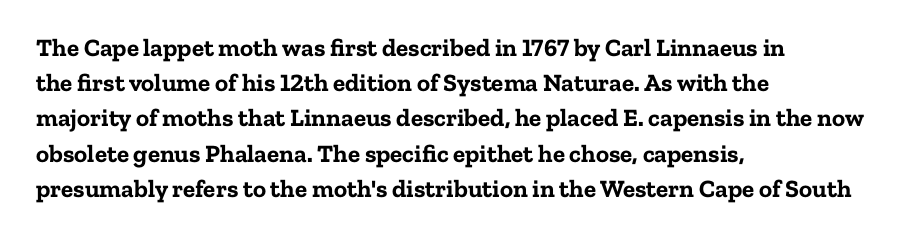
Q: Is the text bold? A: Yes.
Q: Is the text italic (slanted)? A: No, it is upright.
Q: Is the text underlined? A: No.
Q: How is the paragraph aligned? A: Left-aligned.
Q: Is the spacing between letters normal or unusually wide? A: Normal.
Q: Is the spacing between lines tight, normal or loose? A: Normal.
